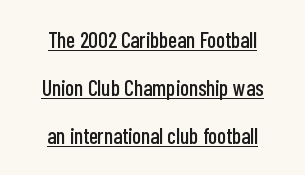
The type is set solid horizontally, with unmodified tracking. The passage shown stacks its lines with a broad gap. A typographer would call this underscored text. Does the copy run flush right? No — it is centered line by line.
